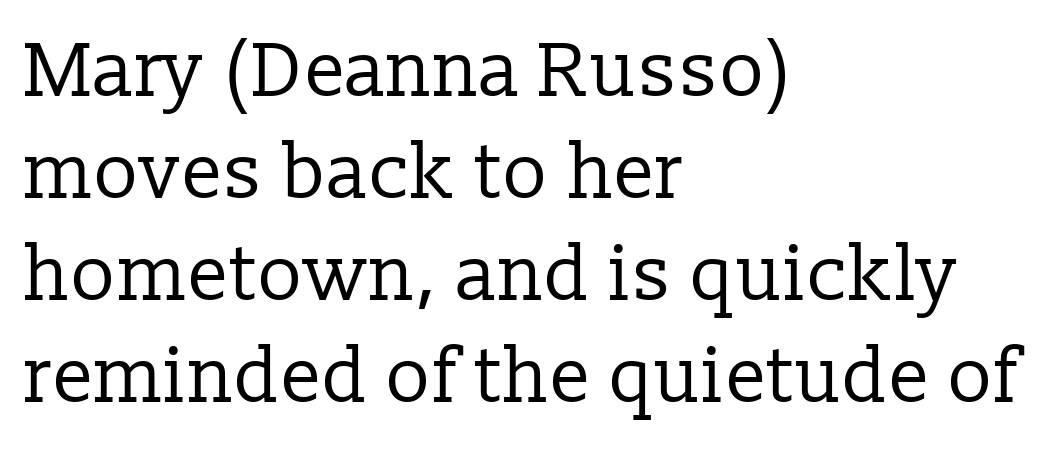
Q: Is the text bold? A: No.
Q: Is the text italic (slanted)? A: No, it is upright.
Q: Is the typeface a serif or a sans-serif typeface? A: Serif.
Q: Is the text underlined? A: No.
Q: How is the paragraph aligned? A: Left-aligned.
Q: Is the spacing between letters normal or unusually wide? A: Normal.
Q: Is the spacing between lines tight, normal or loose? A: Normal.
Q: Width (condensed, normal, or wide)? A: Normal.
Q: Stroke contrast? A: Low.
Q: x-height? A: Medium.
Q: Monospaced? A: No.
